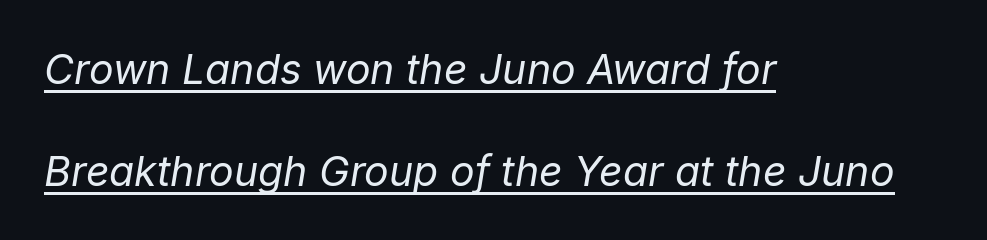
{"italic": "yes", "lean": "right", "slant_degrees": 9, "bold": "no", "weight": "regular", "width": "normal", "stroke_contrast": "low", "x_height": "medium", "monospaced": "no", "underline": "yes", "align": "left", "line_spacing": "loose", "line_spacing_ratio": 2.48, "letter_spacing": "normal", "letter_spacing_em": 0.0, "glyph_px": 41}
